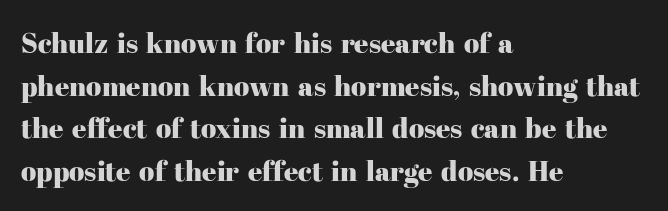
Q: Is the text italic (slanted)? A: No, it is upright.
Q: Is the typeface a serif or a sans-serif typeface? A: Serif.
Q: Is the text underlined? A: No.
Q: How is the paragraph aligned? A: Left-aligned.
Q: Is the spacing between letters normal or unusually wide? A: Normal.
Q: Is the spacing between lines tight, normal or loose? A: Normal.
Q: Width (condensed, normal, or wide)? A: Normal.
Q: Stroke contrast? A: High.
Q: x-height? A: Medium.
Q: Monospaced? A: No.
